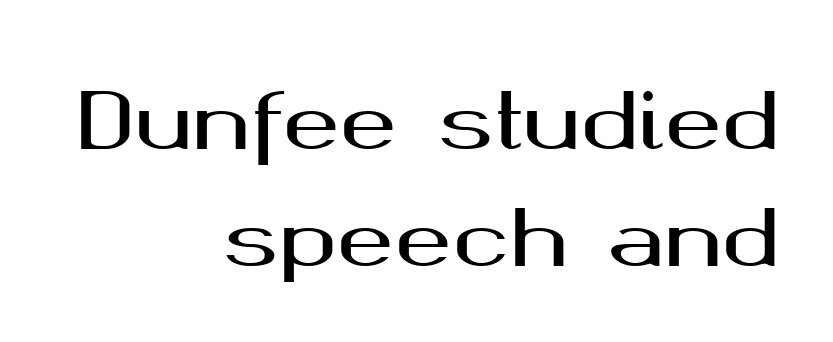
{"serif": "no", "italic": "no", "width": "wide", "stroke_contrast": "medium", "x_height": "medium", "monospaced": "no", "underline": "no", "align": "right", "line_spacing": "normal", "line_spacing_ratio": 1.52, "letter_spacing": "normal", "letter_spacing_em": 0.0, "glyph_px": 77}
